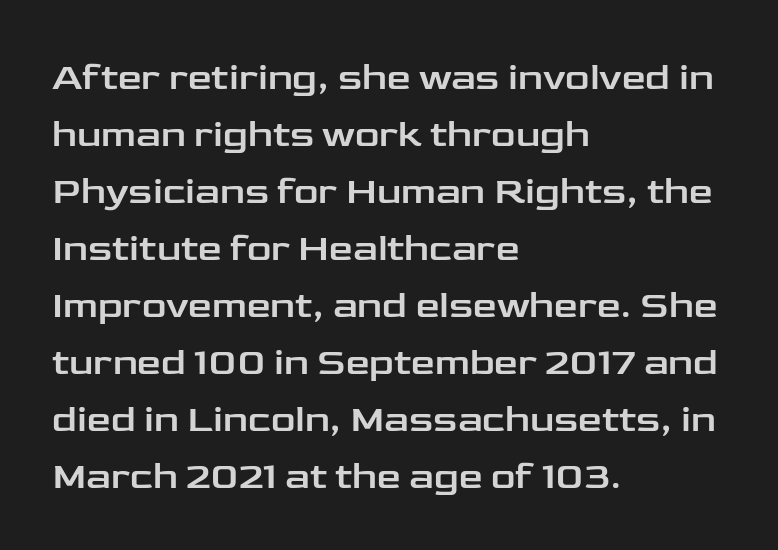
{"serif": "no", "italic": "no", "width": "wide", "stroke_contrast": "low", "x_height": "medium", "monospaced": "no", "underline": "no", "align": "left", "line_spacing": "normal", "line_spacing_ratio": 1.5, "letter_spacing": "normal", "letter_spacing_em": 0.0, "glyph_px": 38}
